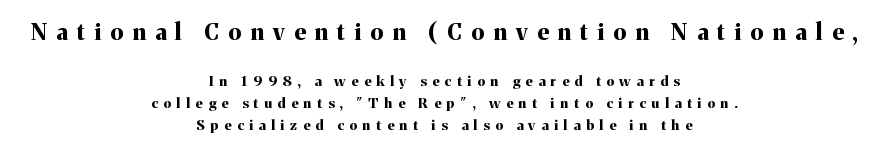
Nobody drew a line under any word here. Display-style spreading of the glyphs; the letterfit is very open. Does the bottom block carry the larger type? No, the top block does. The lines sit at an ordinary, default distance from one another. No italicization has been applied; the sample stays upright.
